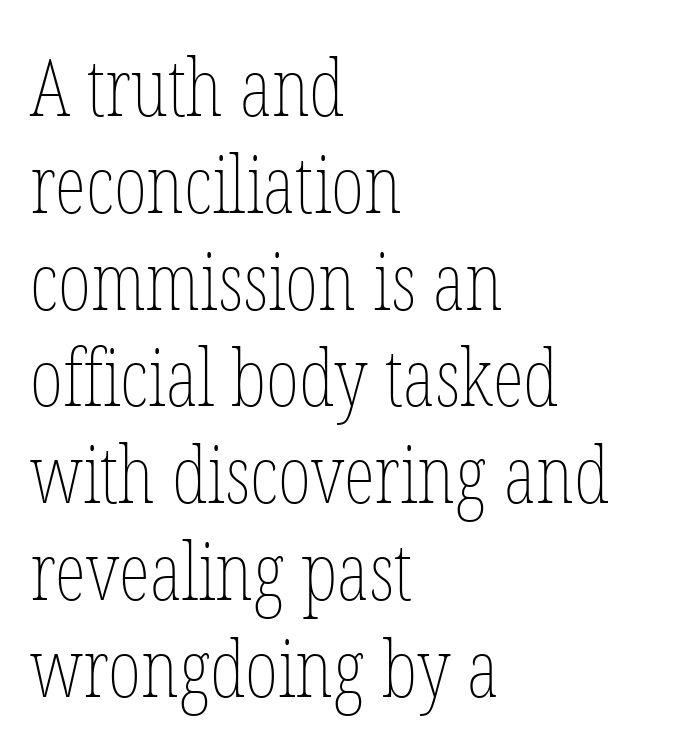
Q: Is the text bold? A: No.
Q: Is the text italic (slanted)? A: No, it is upright.
Q: Is the text underlined? A: No.
Q: How is the paragraph aligned? A: Left-aligned.
Q: Is the spacing between letters normal or unusually wide? A: Normal.
Q: Width (condensed, normal, or wide)? A: Condensed.
Q: Stroke contrast? A: Low.
Q: x-height? A: Medium.
Q: Monospaced? A: No.
